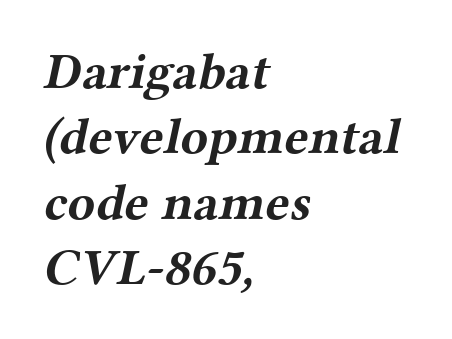
{"serif": "yes", "bold": "yes", "weight": "bold", "width": "wide", "stroke_contrast": "medium", "x_height": "medium", "monospaced": "no", "underline": "no", "align": "left", "line_spacing": "normal", "line_spacing_ratio": 1.28, "letter_spacing": "normal", "letter_spacing_em": 0.0, "glyph_px": 51}
